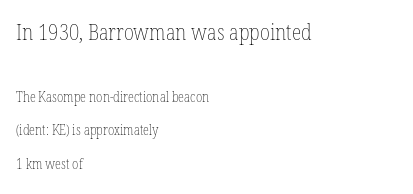
{"italic": "no", "bold": "no", "underline": "no", "align": "left", "line_spacing": "loose", "line_spacing_ratio": 2.41, "letter_spacing": "normal", "letter_spacing_em": 0.0, "larger_block": "first", "size_ratio": 1.57, "glyph_px": 22}
